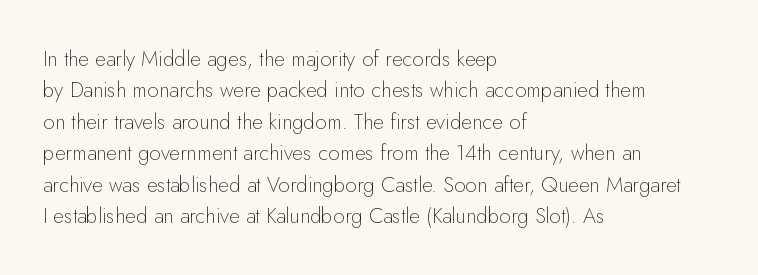
{"italic": "no", "bold": "no", "underline": "no", "align": "left", "line_spacing": "normal", "line_spacing_ratio": 1.5, "letter_spacing": "normal", "letter_spacing_em": 0.0, "glyph_px": 21}
